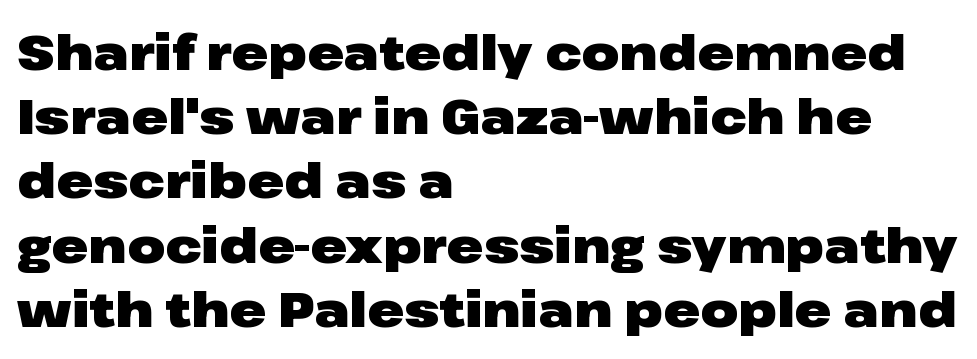
Q: Is the text bold? A: Yes.
Q: Is the text italic (slanted)? A: No, it is upright.
Q: Is the typeface a serif or a sans-serif typeface? A: Sans-serif.
Q: Is the text underlined? A: No.
Q: How is the paragraph aligned? A: Left-aligned.
Q: Is the spacing between letters normal or unusually wide? A: Normal.
Q: Is the spacing between lines tight, normal or loose? A: Normal.
Q: Width (condensed, normal, or wide)? A: Wide.
Q: Stroke contrast? A: Low.
Q: x-height? A: Medium.
Q: Monospaced? A: No.
